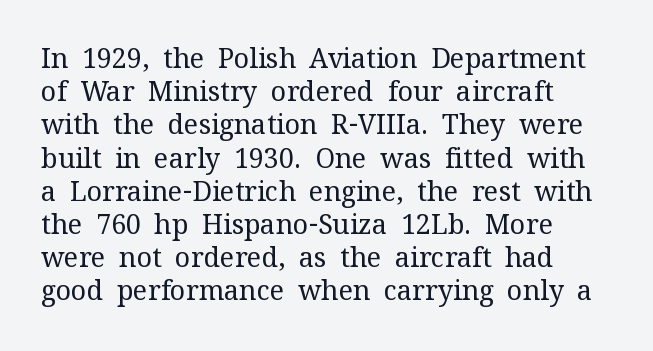
The zone under the glyphs is completely vacant. The passage is arranged the way most books set body copy — flush left. The type sits square on the baseline with zero lean. Weight: in the light-to-regular range. In terms of letterspacing, this is plain default setting.
